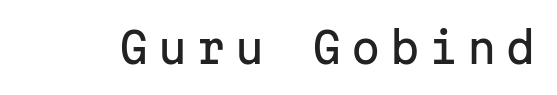
{"serif": "no", "italic": "no", "width": "normal", "stroke_contrast": "low", "x_height": "medium", "monospaced": "yes", "underline": "no", "letter_spacing": "wide", "letter_spacing_em": 0.22, "glyph_px": 42}
